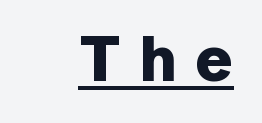
Q: Is the text bold? A: Yes.
Q: Is the text italic (slanted)? A: No, it is upright.
Q: Is the typeface a serif or a sans-serif typeface? A: Sans-serif.
Q: Is the text underlined? A: Yes.
Q: Is the spacing between letters normal or unusually wide? A: Unusually wide.
Q: Width (condensed, normal, or wide)? A: Normal.
Q: Stroke contrast? A: Low.
Q: x-height? A: Medium.
Q: Monospaced? A: No.
